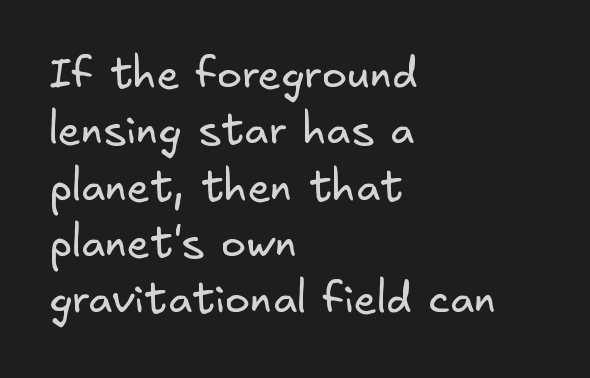
Is the stroke heavy? The answer is a plain regular-or-lighter. The font family rendered here belongs to the sans-serif group. Students, observe: this is what conventionally led text looks like. Teacher's note: observe the even left margin — that is flush-left alignment. Quick note: underline off. Nothing unusual about the tracking: characters are spaced as the font intends.
